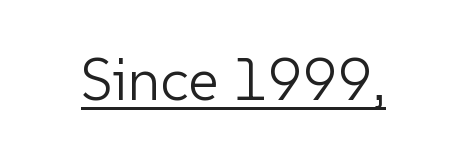
Q: Is the text bold? A: No.
Q: Is the text italic (slanted)? A: No, it is upright.
Q: Is the typeface a serif or a sans-serif typeface? A: Sans-serif.
Q: Is the text underlined? A: Yes.
Q: Is the spacing between letters normal or unusually wide? A: Normal.
Q: Width (condensed, normal, or wide)? A: Normal.
Q: Stroke contrast? A: Low.
Q: x-height? A: Medium.
Q: Monospaced? A: No.
